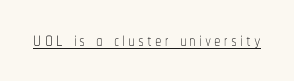
Notice how a bar underscores the lettering throughout. This is not heavy type; no bold has been used. The font's upright variant was chosen for this text.
